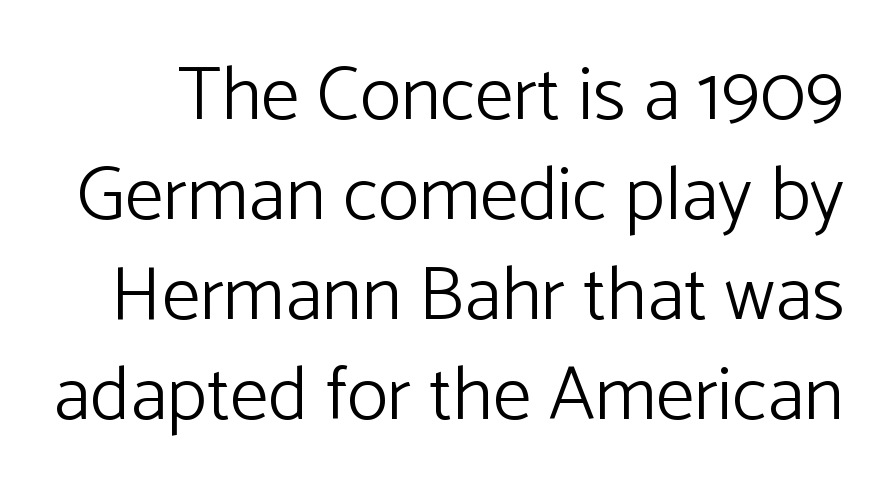
{"serif": "no", "italic": "no", "bold": "no", "weight": "light", "width": "normal", "stroke_contrast": "low", "x_height": "medium", "monospaced": "no", "underline": "no", "line_spacing": "normal", "line_spacing_ratio": 1.3, "letter_spacing": "normal", "letter_spacing_em": 0.0, "glyph_px": 77}
